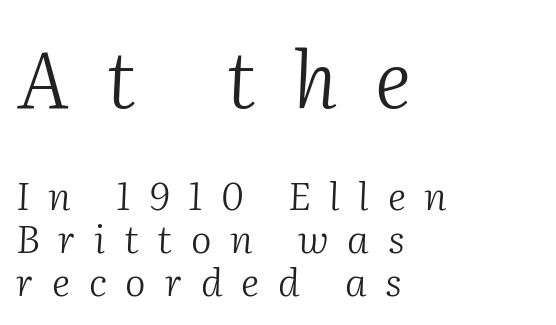
{"serif": "yes", "italic": "yes", "lean": "right", "slant_degrees": 2, "bold": "no", "weight": "light", "width": "normal", "stroke_contrast": "medium", "x_height": "medium", "monospaced": "no", "underline": "no", "align": "left", "line_spacing": "tight", "line_spacing_ratio": 1.1, "letter_spacing": "wide", "letter_spacing_em": 0.48, "larger_block": "first", "size_ratio": 2.0, "glyph_px": 78}
